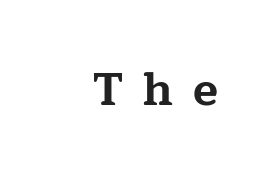
The image shows 46 px bold, wide serif type, upright; set unusually wide letter spacing (+0.43 em), not underlined; low stroke contrast and a medium x-height.
